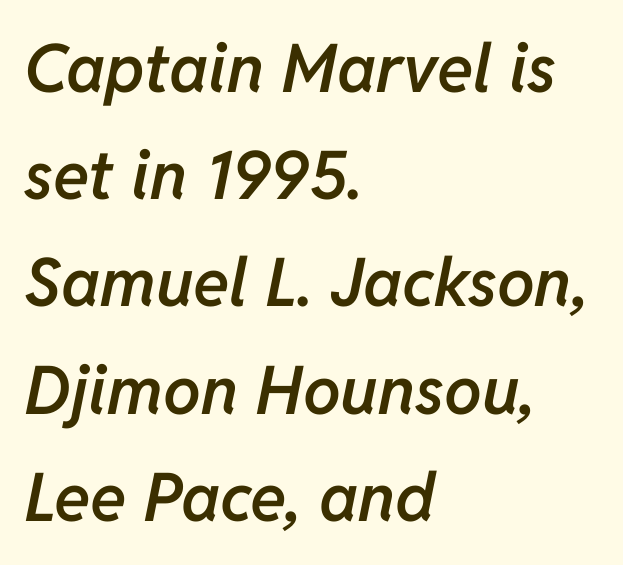
The image shows 67 px semibold type, italic (leaning right); set left-aligned, normal line spacing (1.6x), normal letter spacing, not underlined; low stroke contrast and a medium x-height.
